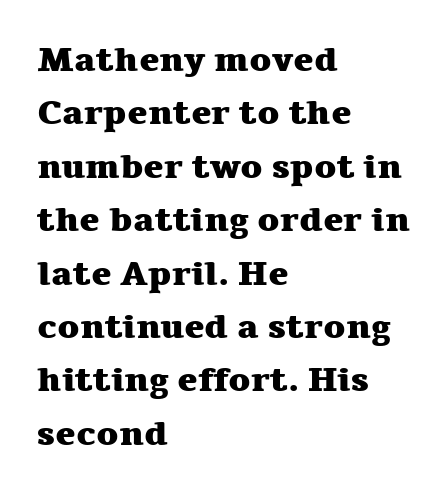
These lines are composed in type with serifs. The rendering uses natural spacing where letterforms have individual widths. The paragraph has a hard left edge and a soft right edge. Beneath every word, the page is bare.
